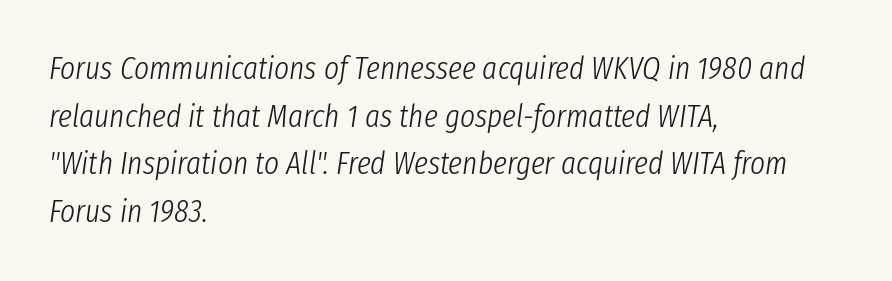
{"italic": "yes", "lean": "right", "slant_degrees": 8, "bold": "no", "weight": "light", "width": "condensed", "stroke_contrast": "low", "x_height": "medium", "monospaced": "no", "underline": "no", "align": "left", "line_spacing": "normal", "line_spacing_ratio": 1.49, "letter_spacing": "normal", "letter_spacing_em": 0.0, "glyph_px": 32}
